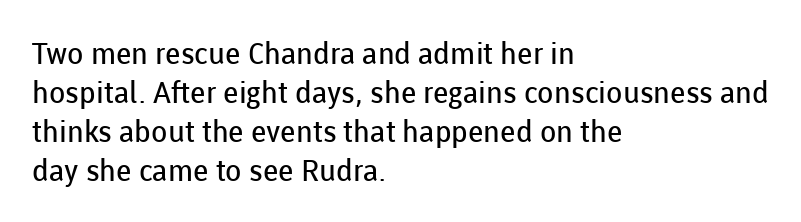
{"serif": "no", "italic": "no", "bold": "no", "weight": "regular", "width": "normal", "stroke_contrast": "low", "x_height": "medium", "monospaced": "no", "underline": "no", "align": "left", "line_spacing": "normal", "line_spacing_ratio": 1.3, "letter_spacing": "normal", "letter_spacing_em": 0.0, "glyph_px": 30}
